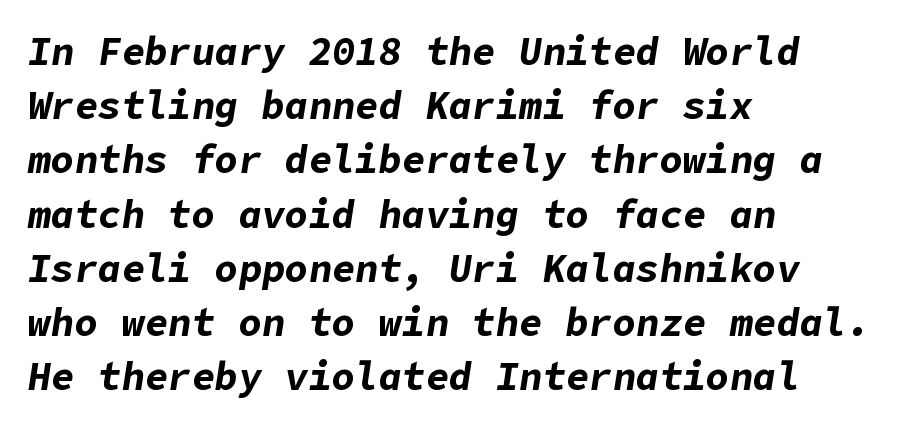
Is the type slanted? Yes — the strokes lean at a clear angle. What stands out about the letter spacing? Nothing — it is the standard amount. The words here are not underlined. The typesetter chose a ragged-right arrangement here. Is the type bold? Yes — the strokes are clearly thick and heavy. Vertically, the passage feels balanced, rows spaced as you'd expect.
